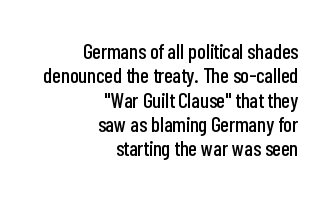
The image shows 21 px text type, upright; set right-aligned, line spacing 1.16x, normal letter spacing, not underlined.
